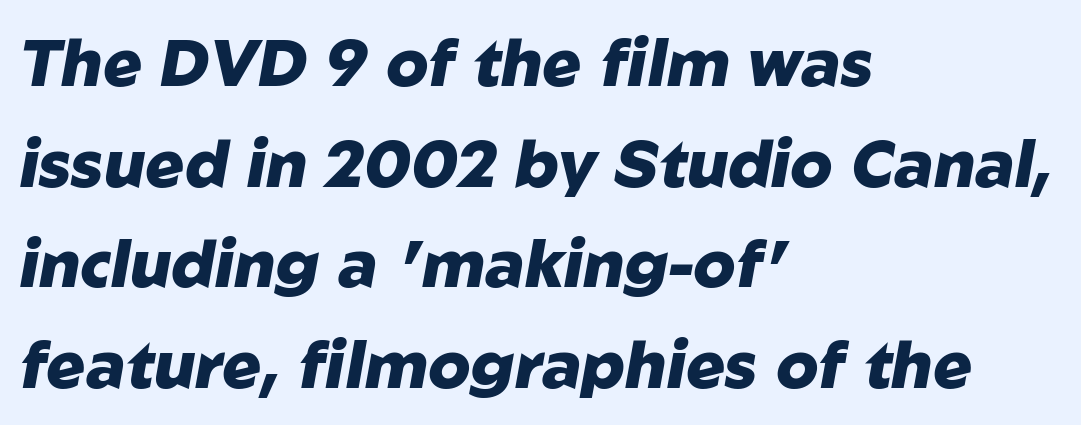
The image shows 65 px heavy type, italic (leaning right); set left-aligned, normal line spacing (1.55x), normal letter spacing, not underlined; low stroke contrast and a medium x-height.
